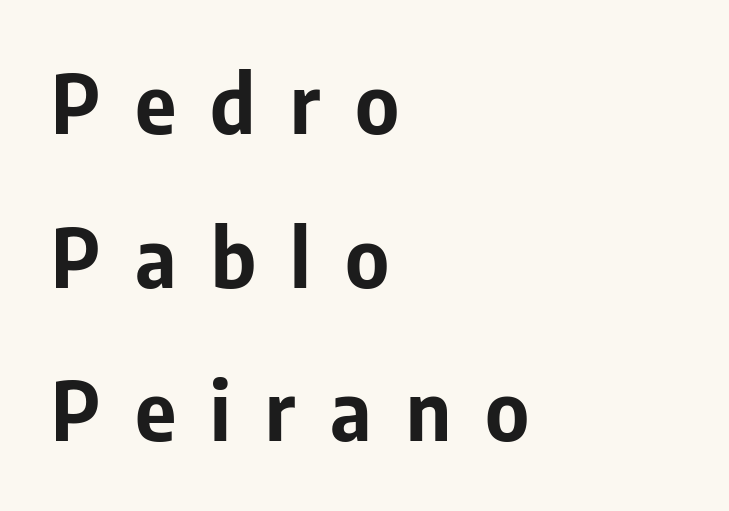
Q: Is the text bold? A: Yes.
Q: Is the text italic (slanted)? A: No, it is upright.
Q: Is the typeface a serif or a sans-serif typeface? A: Sans-serif.
Q: Is the text underlined? A: No.
Q: How is the paragraph aligned? A: Left-aligned.
Q: Is the spacing between letters normal or unusually wide? A: Unusually wide.
Q: Is the spacing between lines tight, normal or loose? A: Loose.
Q: Width (condensed, normal, or wide)? A: Normal.
Q: Stroke contrast? A: Low.
Q: x-height? A: Medium.
Q: Monospaced? A: No.
